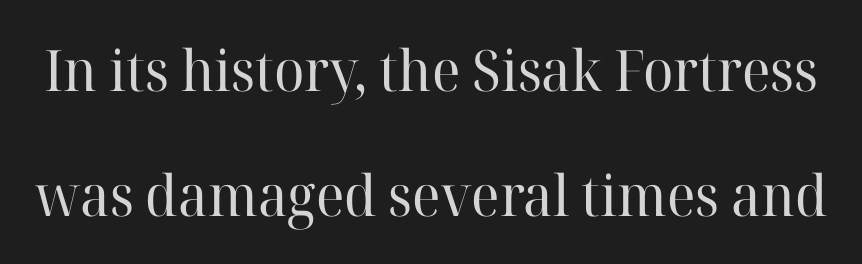
The image shows 57 px regular-weight serif type, upright; set loose line spacing (2.2x), normal letter spacing, not underlined; high stroke contrast and a medium x-height.
